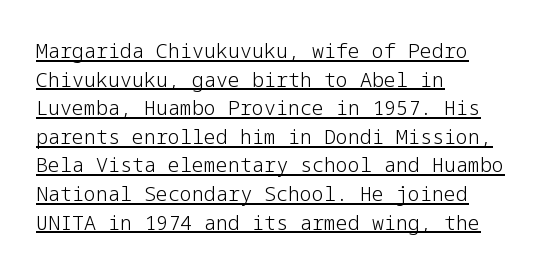
Default kerning and tracking; the words read as compact shapes. These lines were composed using upright roman letters. Somebody hit Ctrl+U on this one — the words are underlined. If you measured baseline to baseline, you'd find a middling distance. The setting favours the left margin, as ordinary paragraphs usually do.
